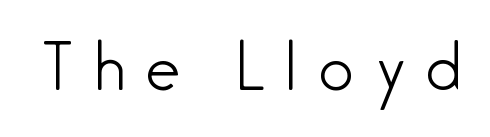
Q: Is the text bold? A: No.
Q: Is the text italic (slanted)? A: No, it is upright.
Q: Is the typeface a serif or a sans-serif typeface? A: Sans-serif.
Q: Is the text underlined? A: No.
Q: Is the spacing between letters normal or unusually wide? A: Unusually wide.
Q: Width (condensed, normal, or wide)? A: Condensed.
Q: Stroke contrast? A: Low.
Q: x-height? A: Medium.
Q: Monospaced? A: No.
